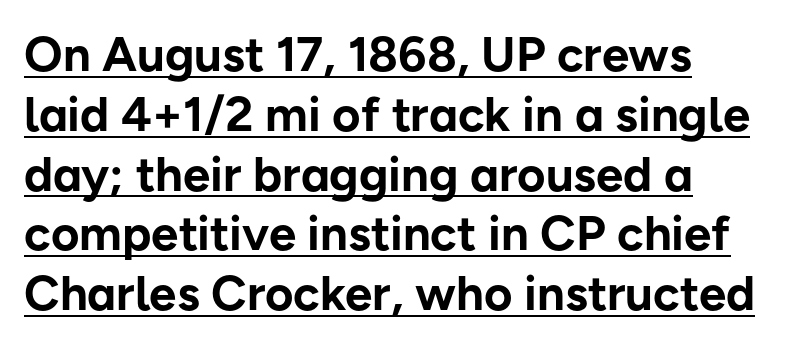
{"serif": "no", "italic": "no", "bold": "yes", "weight": "bold", "width": "normal", "stroke_contrast": "low", "x_height": "medium", "monospaced": "no", "underline": "yes", "align": "left", "line_spacing_ratio": 1.22, "letter_spacing": "normal", "letter_spacing_em": 0.0, "glyph_px": 49}
